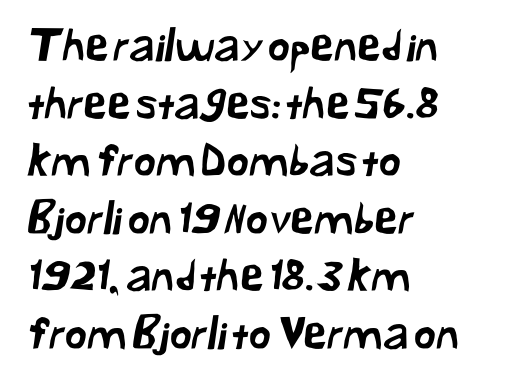
Examine the stroke ends and you'll find no serifs. What stands out about the letter spacing? Nothing — it is the standard amount. Think of a printed novel: that variable character pitch is what you see here. Notice how the passage keeps a crisp vertical edge on the left only. Just letters on the line, the space beneath them empty. This block has exactly the height ordinary leading produces.
